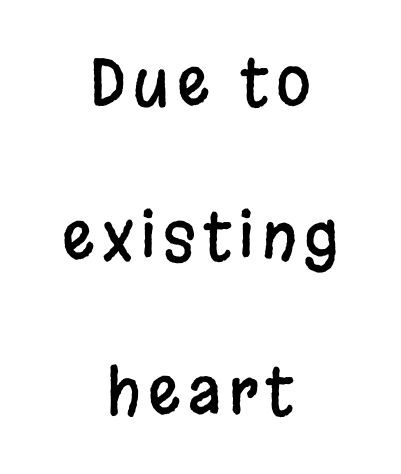
This sample uses an upright cut, with every glyph sitting square on the baseline. This sample trades compactness for vertical openness between lines. Look at the bottom of the vertical strokes: they stop flat, with no serifs. The string is rendered with underlining switched off. Teacher's note: observe the equal gaps on both sides — that is centered alignment. Varying glyph widths throughout — classic text-font behaviour.
